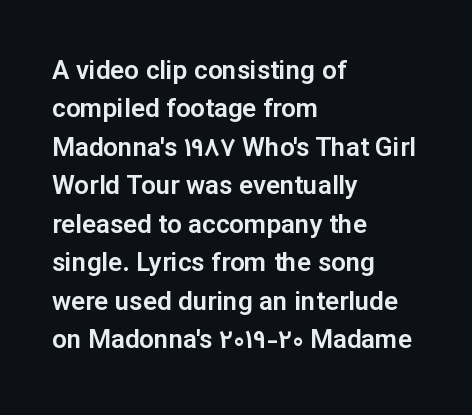
These lines keep a tight, regular rhythm from letter to letter. A student would call this left alignment; a typographer would say flush left, rag right. Descenders are the only things crossing below the line. Evenly set lines give the paragraph a standard silhouette. Ordinary non-slanted type is in use.
